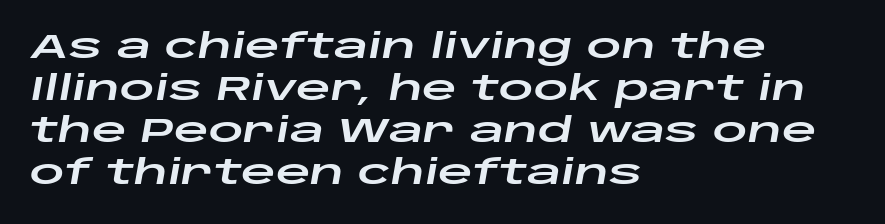
The image shows 34 px wide type, italic (leaning right); set left-aligned, line spacing 1.24x, normal letter spacing, not underlined; low stroke contrast and a large x-height.
